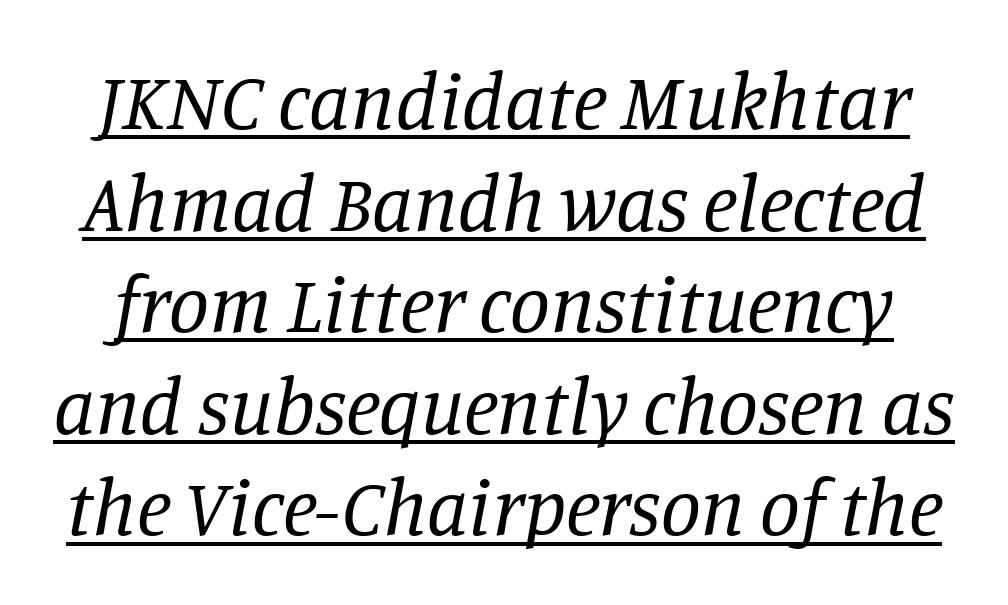
{"serif": "yes", "italic": "yes", "lean": "right", "slant_degrees": 11, "bold": "no", "weight": "regular", "width": "normal", "stroke_contrast": "low", "x_height": "large", "monospaced": "no", "underline": "yes", "line_spacing": "normal", "line_spacing_ratio": 1.27, "letter_spacing": "normal", "letter_spacing_em": 0.0, "glyph_px": 80}
